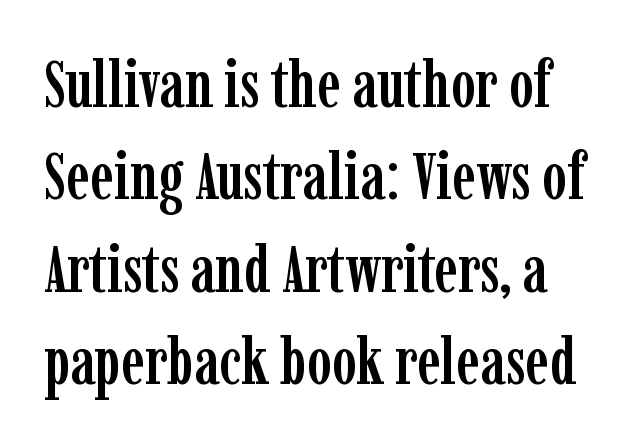
Quick note: interline space is typical. Check the space under the baseline: it is left empty. Here the designer chose a conventional face with non-uniform glyph widths. Standard letterfit; no display-style spreading of the glyphs. The axis of the letterforms is exactly vertical. The passage shown is typeset with a serif family.
